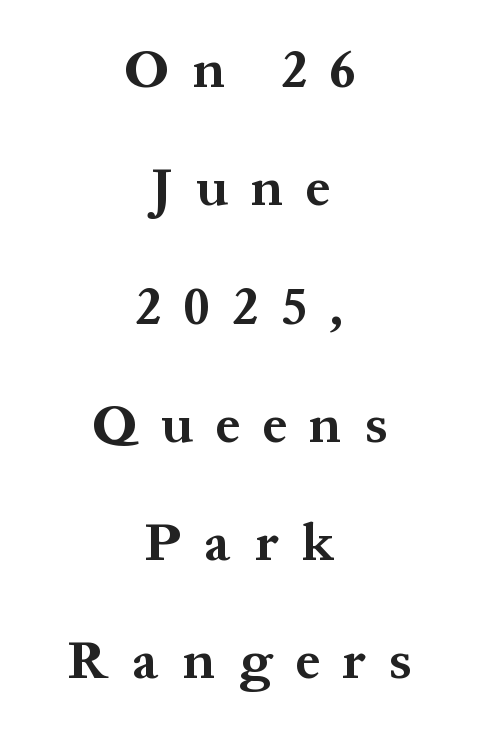
{"serif": "yes", "italic": "no", "bold": "yes", "weight": "bold", "width": "normal", "stroke_contrast": "medium", "x_height": "medium", "monospaced": "no", "underline": "no", "align": "center", "line_spacing": "loose", "line_spacing_ratio": 2.19, "letter_spacing": "wide", "letter_spacing_em": 0.43, "glyph_px": 54}
